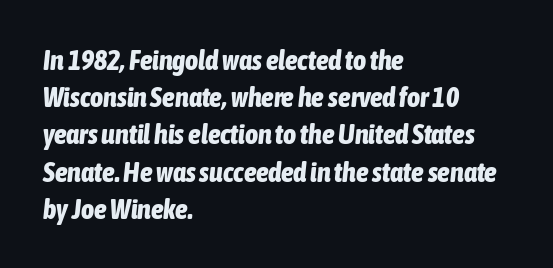
The passage is arranged the way most books set body copy — flush left. The rendering uses natural spacing where letterforms have individual widths. The whole block is typeset with a tilt. Notice how thick the strokes are: this is what a full bold looks like. Rule under the text: the space is simply empty. The horizontal fit of the characters is conventional and even.
